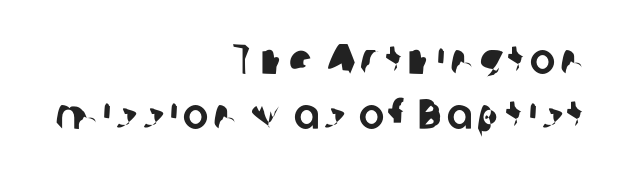
{"serif": "no", "width": "normal", "stroke_contrast": "low", "x_height": "medium", "monospaced": "no", "underline": "no", "align": "right", "line_spacing": "normal", "line_spacing_ratio": 1.29, "glyph_px": 43}
